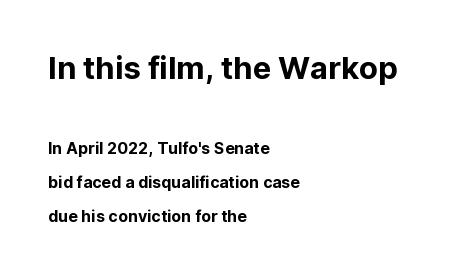
The image shows 31 px sans-serif type, upright; set left-aligned, loose line spacing (2.11x), normal letter spacing, not underlined; the first (top) block is 1.94x larger; low stroke contrast and a medium x-height.
